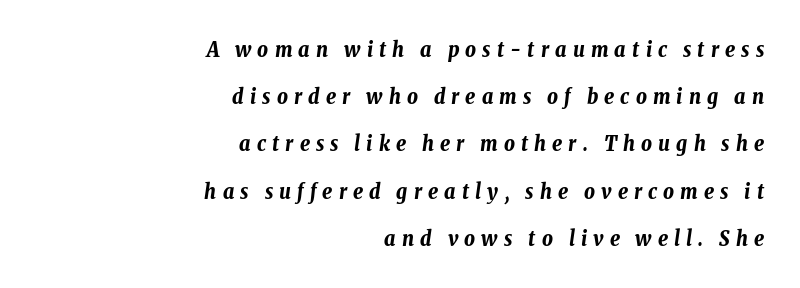
Q: Is the text bold? A: Yes.
Q: Is the text italic (slanted)? A: Yes, it leans right by about 8 degrees.
Q: Is the text underlined? A: No.
Q: How is the paragraph aligned? A: Right-aligned.
Q: Is the spacing between letters normal or unusually wide? A: Unusually wide.
Q: Is the spacing between lines tight, normal or loose? A: Loose.
